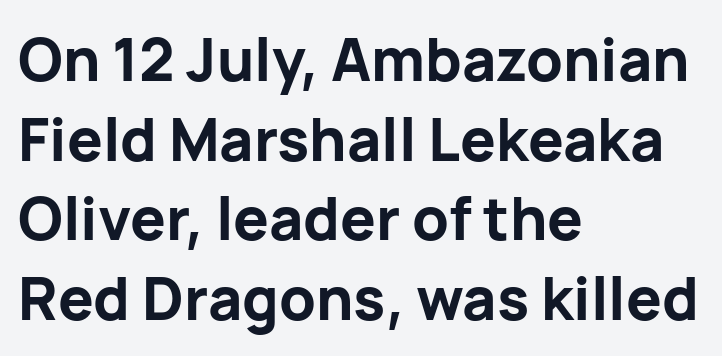
Q: Is the text bold? A: Yes.
Q: Is the text italic (slanted)? A: No, it is upright.
Q: Is the typeface a serif or a sans-serif typeface? A: Sans-serif.
Q: Is the text underlined? A: No.
Q: How is the paragraph aligned? A: Left-aligned.
Q: Is the spacing between letters normal or unusually wide? A: Normal.
Q: Is the spacing between lines tight, normal or loose? A: Normal.
Q: Width (condensed, normal, or wide)? A: Normal.
Q: Stroke contrast? A: Low.
Q: x-height? A: Medium.
Q: Monospaced? A: No.
